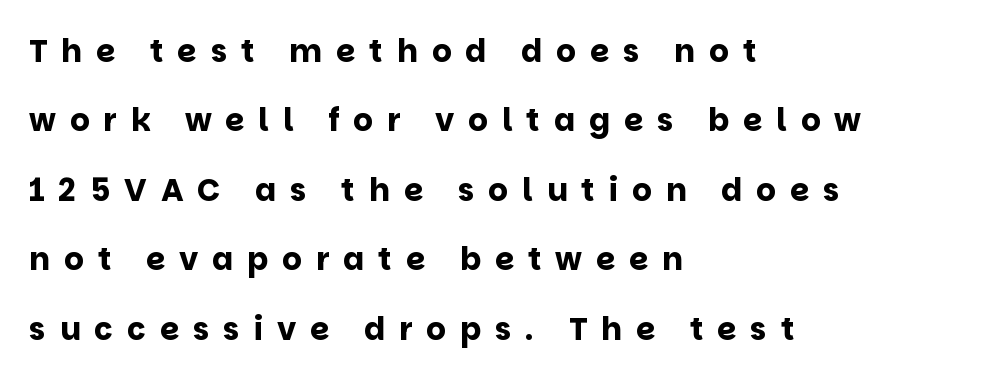
{"serif": "no", "italic": "no", "bold": "yes", "weight": "bold", "width": "normal", "stroke_contrast": "low", "x_height": "large", "monospaced": "no", "underline": "no", "align": "left", "line_spacing": "loose", "line_spacing_ratio": 2.24, "letter_spacing": "wide", "letter_spacing_em": 0.45, "glyph_px": 31}
